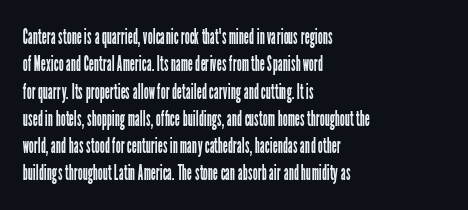
The image shows 22 px text type, upright; set left-aligned, line spacing 1.24x, normal letter spacing, not underlined.
